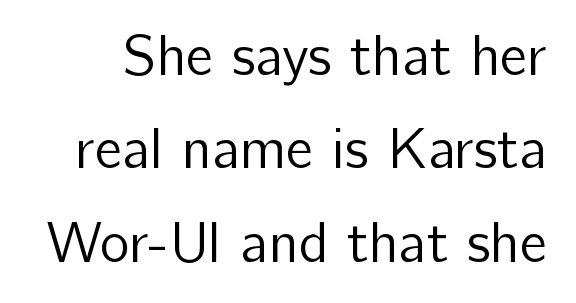
{"serif": "no", "italic": "no", "bold": "no", "weight": "regular", "width": "normal", "stroke_contrast": "low", "x_height": "medium", "monospaced": "no", "underline": "no", "line_spacing": "normal", "line_spacing_ratio": 1.64, "letter_spacing": "normal", "letter_spacing_em": 0.0, "glyph_px": 57}
